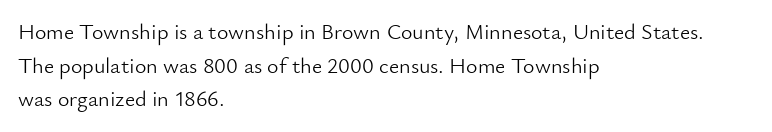
Unbolded letterforms with no extra heft. The letterforms sit shoulder to shoulder at normal distance. Line spacing here is normal. Glance below the letters and you will spot only blank space. Visually the block forms a straight wall on the left and a jagged coastline on the right.
